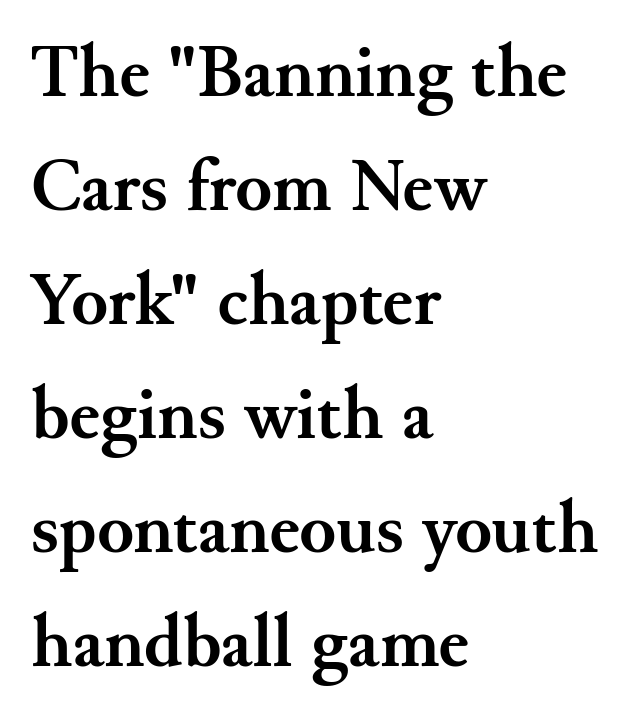
Q: Is the text bold? A: Yes.
Q: Is the text italic (slanted)? A: No, it is upright.
Q: Is the typeface a serif or a sans-serif typeface? A: Serif.
Q: Is the text underlined? A: No.
Q: How is the paragraph aligned? A: Left-aligned.
Q: Is the spacing between letters normal or unusually wide? A: Normal.
Q: Is the spacing between lines tight, normal or loose? A: Normal.
Q: Width (condensed, normal, or wide)? A: Normal.
Q: Stroke contrast? A: Medium.
Q: x-height? A: Small.
Q: Monospaced? A: No.
